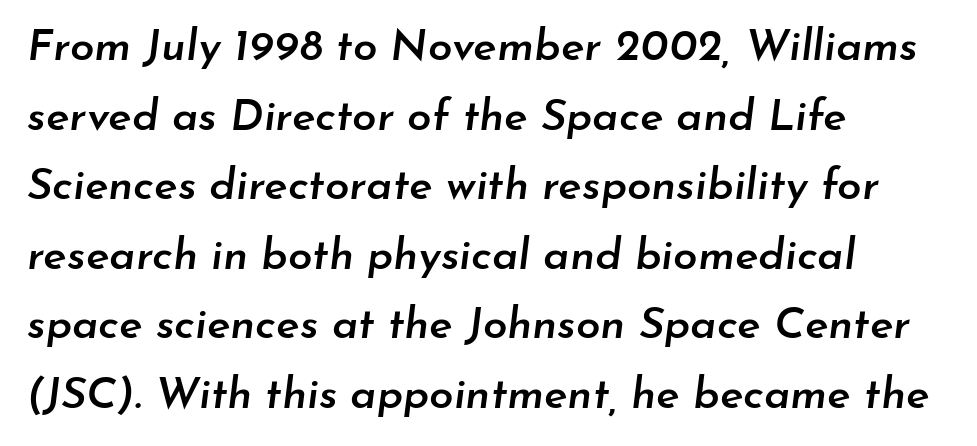
Standard letterfit; no display-style spreading of the glyphs. A semibold gives these letters moderate extra thickness, short of bold. A student would call this left alignment; a typographer would say flush left, rag right. The letters are slanted; this is an italic face.
